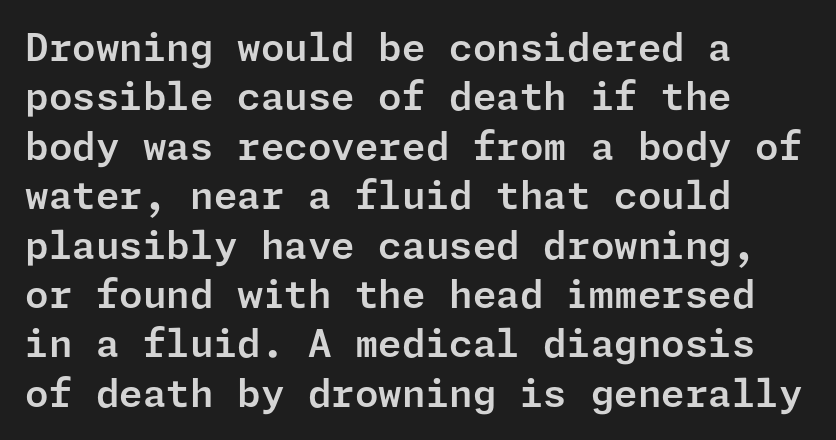
Q: Is the text italic (slanted)? A: No, it is upright.
Q: Is the typeface a serif or a sans-serif typeface? A: Sans-serif.
Q: Is the text underlined? A: No.
Q: How is the paragraph aligned? A: Left-aligned.
Q: Is the spacing between letters normal or unusually wide? A: Normal.
Q: Is the spacing between lines tight, normal or loose? A: Normal.
Q: Width (condensed, normal, or wide)? A: Normal.
Q: Stroke contrast? A: Low.
Q: x-height? A: Medium.
